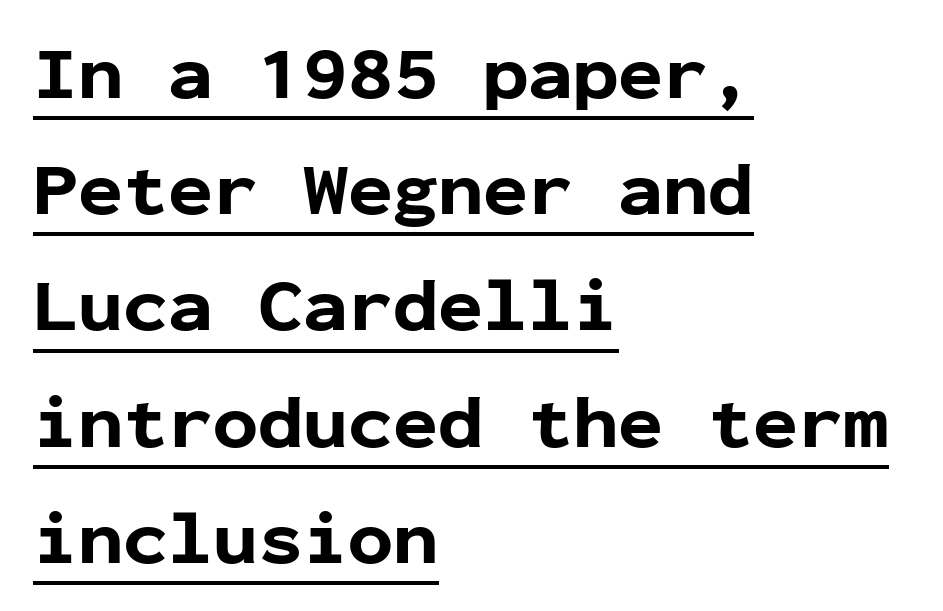
The image shows 75 px bold sans-serif type, upright, monospaced; set left-aligned, normal line spacing (1.55x), normal letter spacing, underlined; low stroke contrast and a medium x-height.
